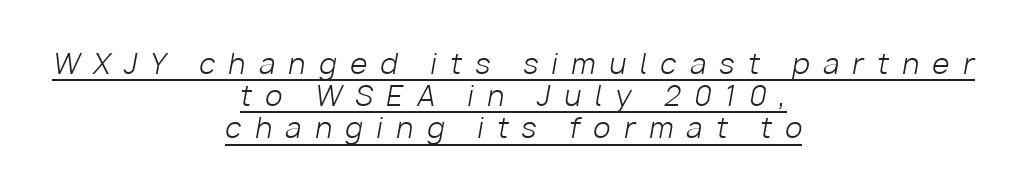
Q: Is the text bold? A: No.
Q: Is the text italic (slanted)? A: Yes, it leans right by about 10 degrees.
Q: Is the text underlined? A: Yes.
Q: How is the paragraph aligned? A: Centered.
Q: Is the spacing between letters normal or unusually wide? A: Unusually wide.
Q: Is the spacing between lines tight, normal or loose? A: Tight.
Q: Width (condensed, normal, or wide)? A: Normal.
Q: Stroke contrast? A: Low.
Q: x-height? A: Medium.
Q: Monospaced? A: No.
